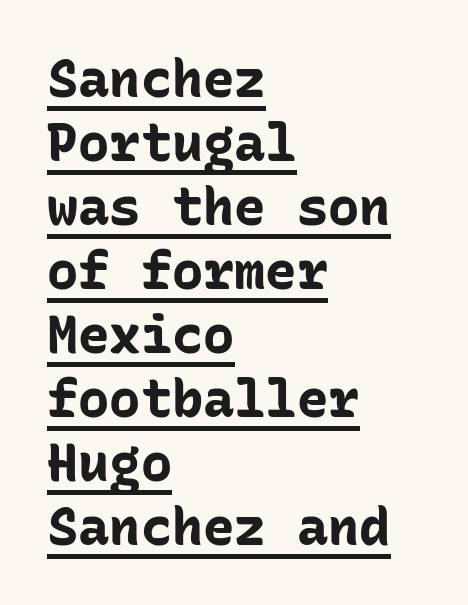
A student would call this left alignment; a typographer would say flush left, rag right. Spacing verdict: monospaced, one width for all characters. The type is set solid horizontally, with unmodified tracking. The font is running at its bold setting. Is there any slant? The stems are plumb.
